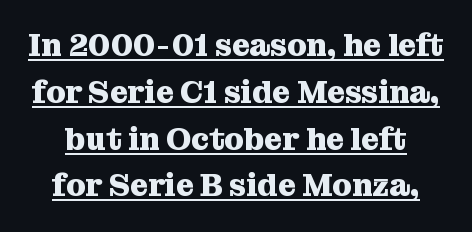
The specimen reads as upright at a glance. In terms of leading, this rendering sits right in the middle. Students, this is bold: see how much ink each stroke carries. Compared with undecorated copy, this sample adds a rule below the words. Serifs: yes, visible at the terminals of the letterforms.
